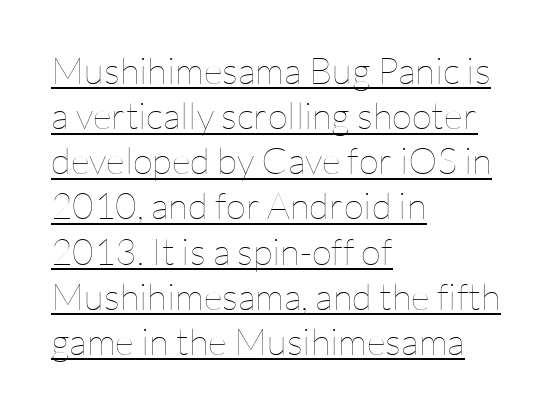
{"italic": "no", "bold": "no", "weight": "thin", "width": "normal", "stroke_contrast": "low", "x_height": "medium", "monospaced": "no", "underline": "yes", "align": "left", "line_spacing_ratio": 1.22, "letter_spacing": "normal", "letter_spacing_em": 0.0, "glyph_px": 37}
